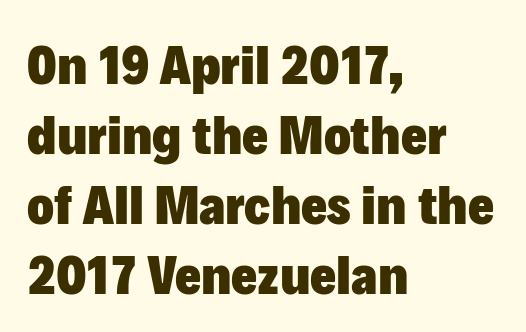
{"serif": "no", "italic": "no", "bold": "yes", "weight": "heavy", "width": "normal", "stroke_contrast": "low", "x_height": "medium", "monospaced": "no", "underline": "no", "align": "left", "line_spacing": "normal", "line_spacing_ratio": 1.25, "letter_spacing": "normal", "letter_spacing_em": 0.0, "glyph_px": 56}
